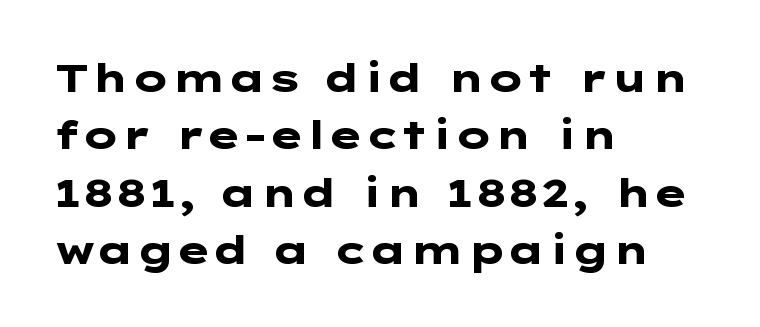
Q: Is the text bold? A: Yes.
Q: Is the text italic (slanted)? A: No, it is upright.
Q: Is the typeface a serif or a sans-serif typeface? A: Sans-serif.
Q: Is the text underlined? A: No.
Q: How is the paragraph aligned? A: Left-aligned.
Q: Is the spacing between letters normal or unusually wide? A: Normal.
Q: Is the spacing between lines tight, normal or loose? A: Normal.
Q: Width (condensed, normal, or wide)? A: Wide.
Q: Stroke contrast? A: Low.
Q: x-height? A: Medium.
